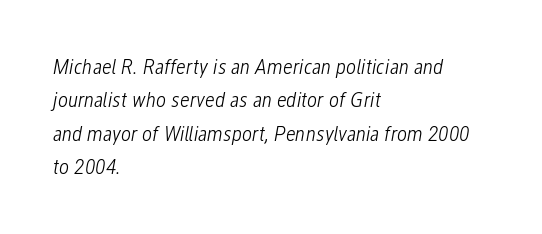
Q: Is the text bold? A: No.
Q: Is the text italic (slanted)? A: Yes, it leans right by about 12 degrees.
Q: Is the text underlined? A: No.
Q: How is the paragraph aligned? A: Left-aligned.
Q: Is the spacing between letters normal or unusually wide? A: Normal.
Q: Is the spacing between lines tight, normal or loose? A: Normal.
